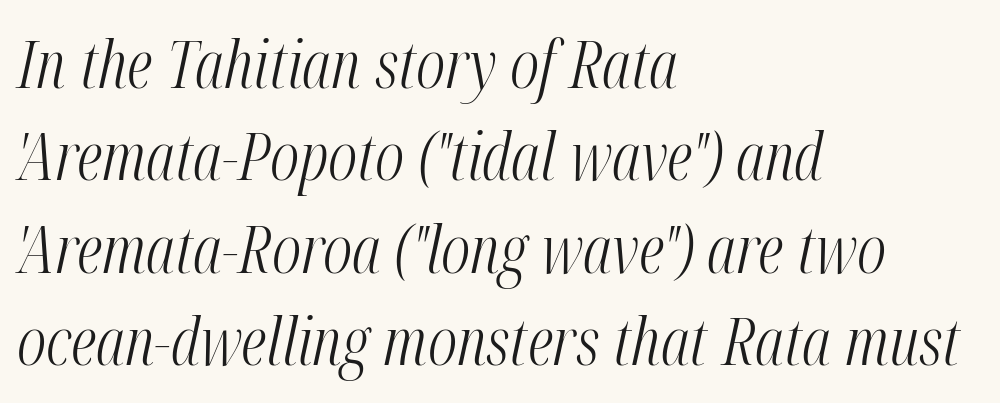
These lines stack with their left ends in a neat column. Here the glyphs are tracked normally, forming tight word shapes. Type without underlining. Think of a printed novel: that variable character pitch is what you see here.
